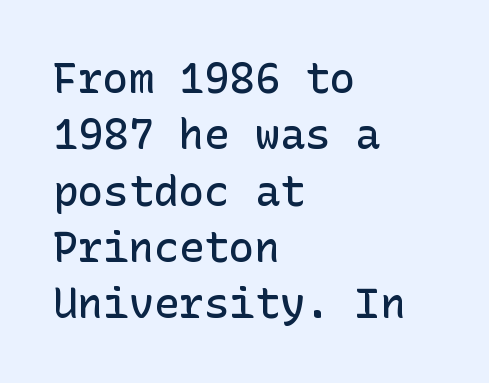
The image shows 42 px semibold sans-serif type, upright; set left-aligned, normal line spacing (1.34x), normal letter spacing, not underlined; low stroke contrast and a medium x-height.
